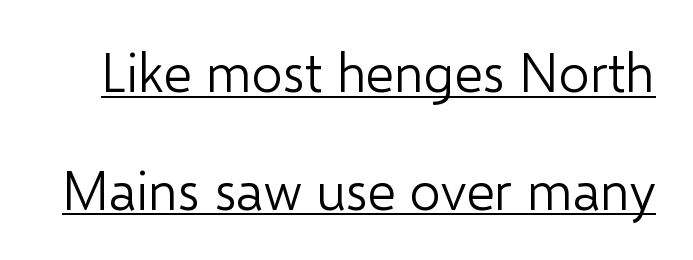
{"serif": "no", "italic": "no", "bold": "no", "weight": "light", "width": "normal", "stroke_contrast": "low", "x_height": "medium", "monospaced": "no", "underline": "yes", "line_spacing": "loose", "line_spacing_ratio": 2.18, "letter_spacing": "normal", "letter_spacing_em": 0.0, "glyph_px": 54}
